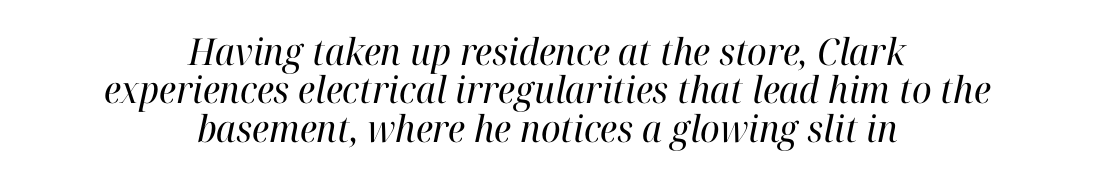
{"serif": "yes", "italic": "yes", "lean": "right", "slant_degrees": 12, "bold": "no", "weight": "regular", "width": "normal", "stroke_contrast": "high", "x_height": "medium", "monospaced": "no", "underline": "no", "align": "center", "line_spacing": "tight", "line_spacing_ratio": 1.04, "letter_spacing": "normal", "letter_spacing_em": 0.0, "glyph_px": 37}
